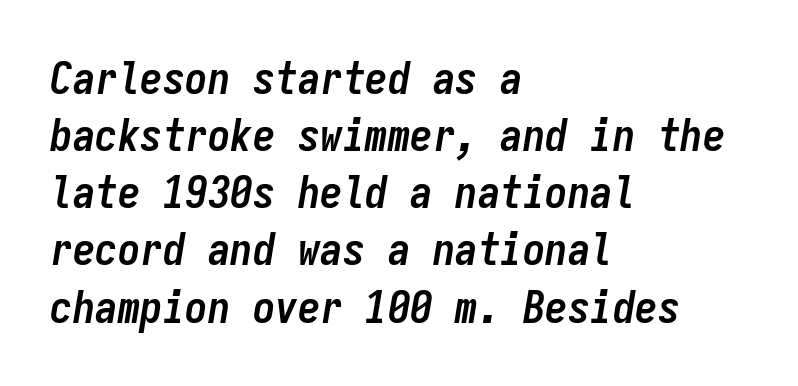
{"italic": "yes", "lean": "right", "slant_degrees": 9, "bold": "yes", "weight": "semibold", "width": "condensed", "stroke_contrast": "low", "x_height": "medium", "monospaced": "yes", "underline": "no", "align": "left", "line_spacing": "normal", "line_spacing_ratio": 1.27, "letter_spacing": "normal", "letter_spacing_em": 0.0, "glyph_px": 45}
